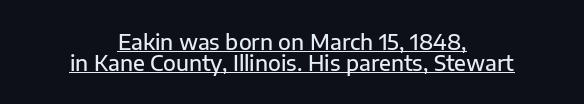
The image shows 21 px text type, upright; set centered, tight line spacing (1.0x), normal letter spacing, underlined.
